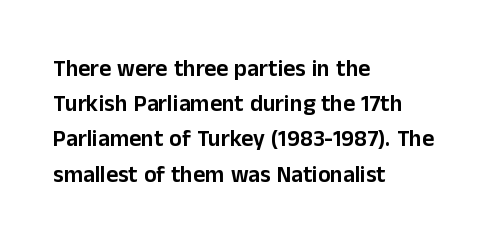
{"italic": "no", "underline": "no", "align": "left", "line_spacing": "normal", "line_spacing_ratio": 1.53, "letter_spacing": "normal", "letter_spacing_em": 0.0, "glyph_px": 23}
